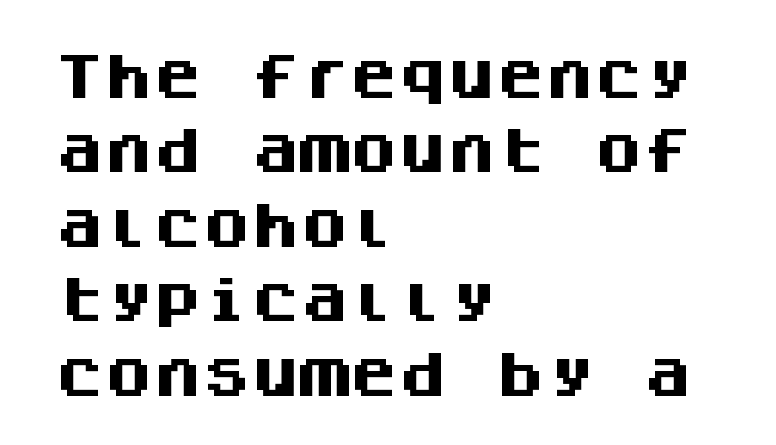
{"serif": "no", "italic": "no", "bold": "yes", "weight": "heavy", "width": "normal", "stroke_contrast": "medium", "x_height": "large", "monospaced": "yes", "underline": "no", "align": "left", "line_spacing": "normal", "line_spacing_ratio": 1.52, "letter_spacing": "normal", "letter_spacing_em": 0.0, "glyph_px": 49}
